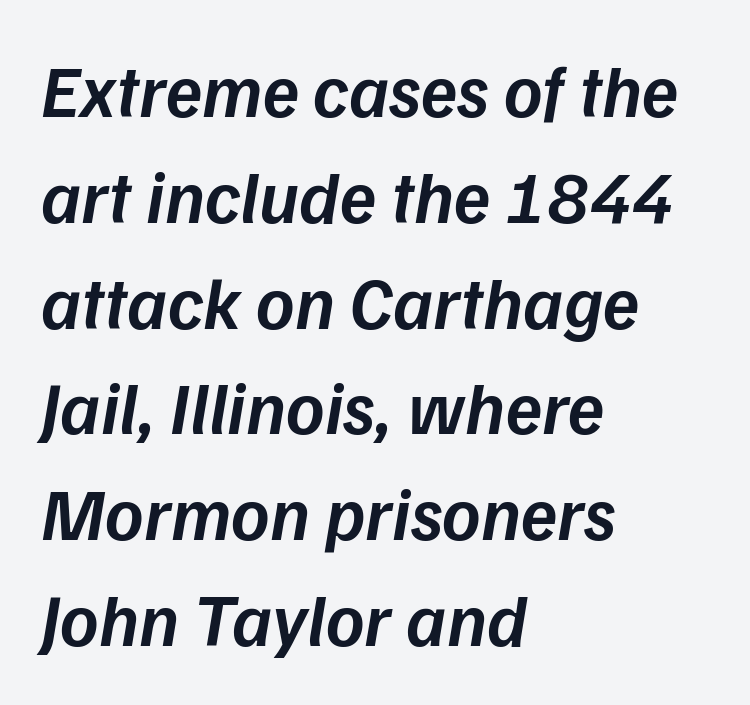
Does the leading feel generous? No, just average. Set as a demibold, roughly 600 on the weight scale. Italic: yes, the glyphs are oblique. Bare-footed words on every line. Proportional: the letters do not fall into vertical columns.
